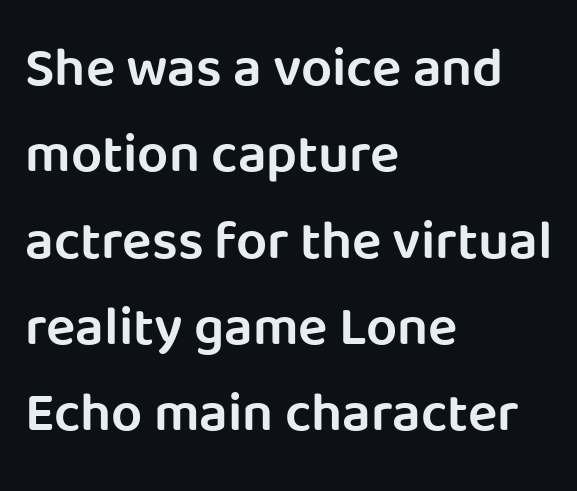
{"serif": "no", "italic": "no", "bold": "semi", "weight": "semibold", "width": "normal", "stroke_contrast": "low", "x_height": "large", "monospaced": "no", "underline": "no", "align": "left", "line_spacing": "normal", "line_spacing_ratio": 1.57, "letter_spacing": "normal", "letter_spacing_em": 0.0, "glyph_px": 55}
